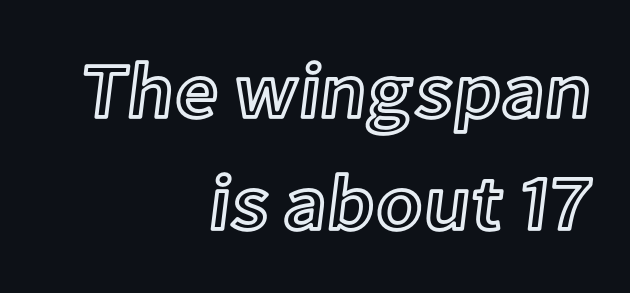
Q: Is the text italic (slanted)? A: Yes.
Q: Is the text underlined? A: No.
Q: How is the paragraph aligned? A: Right-aligned.
Q: Is the spacing between letters normal or unusually wide? A: Normal.
Q: Is the spacing between lines tight, normal or loose? A: Normal.
Q: Width (condensed, normal, or wide)? A: Normal.
Q: x-height? A: Medium.
Q: Monospaced? A: No.
